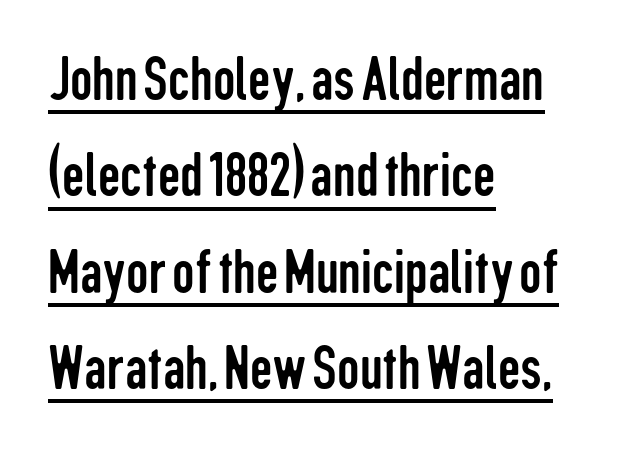
Q: Is the text bold? A: No.
Q: Is the text italic (slanted)? A: No, it is upright.
Q: Is the typeface a serif or a sans-serif typeface? A: Sans-serif.
Q: Is the text underlined? A: Yes.
Q: How is the paragraph aligned? A: Left-aligned.
Q: Is the spacing between letters normal or unusually wide? A: Normal.
Q: Is the spacing between lines tight, normal or loose? A: Normal.
Q: Width (condensed, normal, or wide)? A: Condensed.
Q: Stroke contrast? A: Low.
Q: x-height? A: Medium.
Q: Monospaced? A: No.
